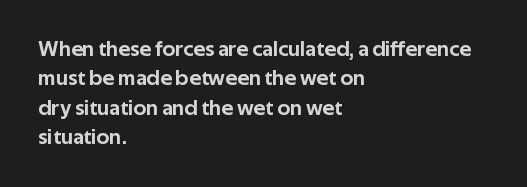
{"italic": "no", "underline": "no", "align": "left", "line_spacing": "normal", "line_spacing_ratio": 1.33, "letter_spacing": "normal", "letter_spacing_em": 0.0, "glyph_px": 22}
